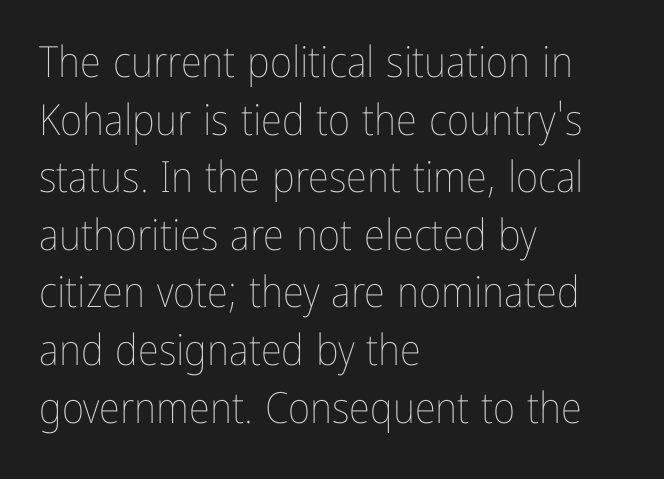
The strokes are not fattened; the text isn't bold. Posture: vertical. Leading: standard. The rendering uses natural spacing where letterforms have individual widths. Left-aligned paragraph, ragged on the right.
